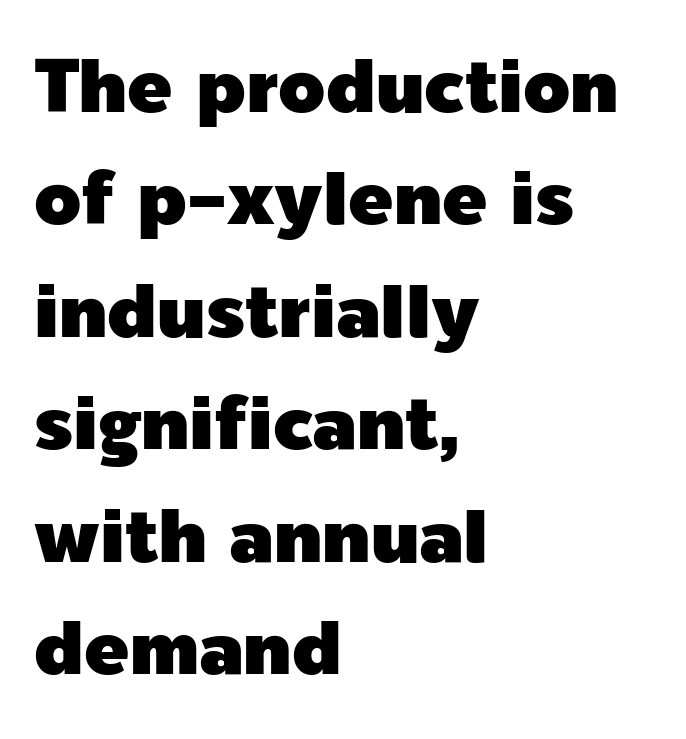
Standard letterfit; no display-style spreading of the glyphs. You could not count columns in this text — the font is proportionally spaced. Glance below the letters and you will spot only blank space. The line-height multiplier appears to be the usual default. Posture: upright roman.
